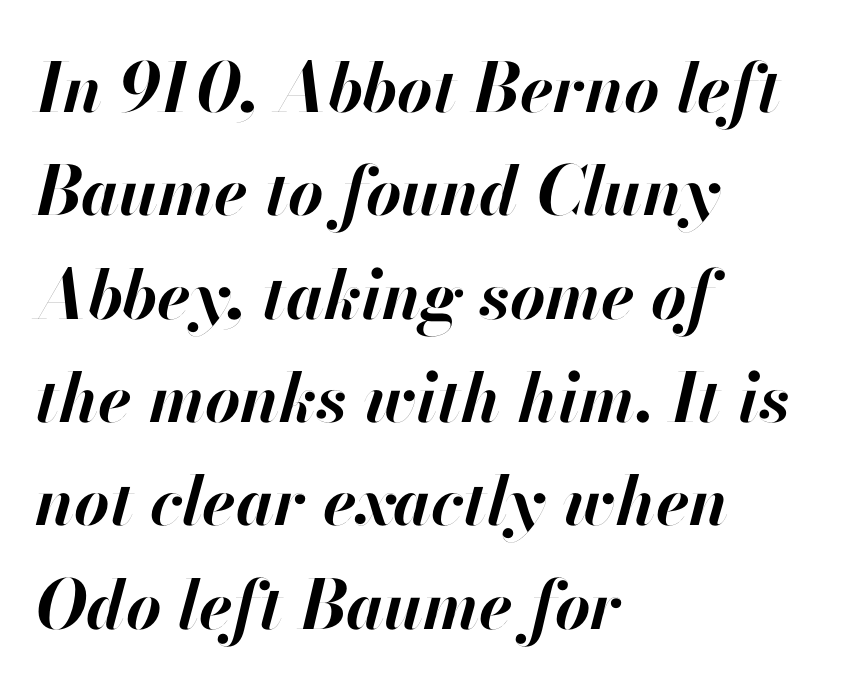
The image shows 68 px bold type, italic (leaning right); set left-aligned, normal line spacing (1.52x), normal letter spacing, not underlined; high stroke contrast and a small x-height.
